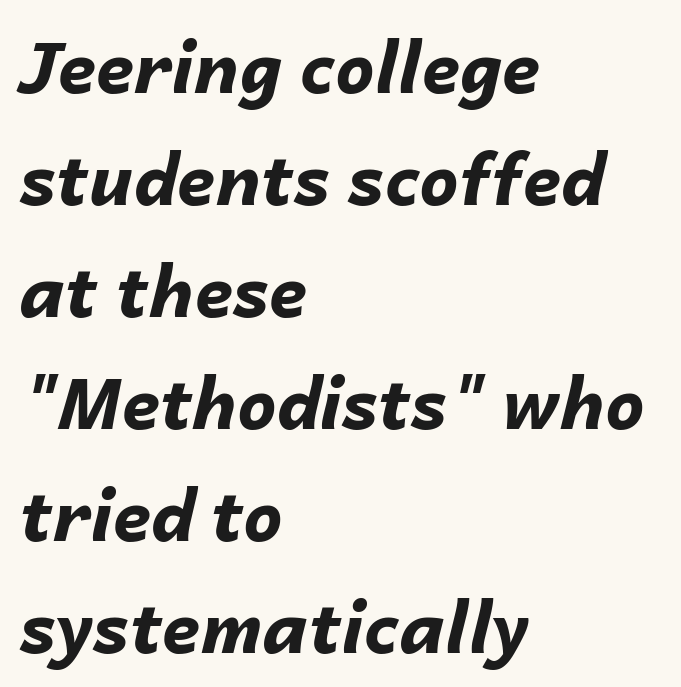
{"italic": "yes", "lean": "right", "slant_degrees": 14, "bold": "yes", "weight": "bold", "width": "normal", "stroke_contrast": "low", "x_height": "medium", "monospaced": "no", "underline": "no", "align": "left", "line_spacing": "normal", "line_spacing_ratio": 1.6, "letter_spacing": "normal", "letter_spacing_em": 0.0, "glyph_px": 70}
